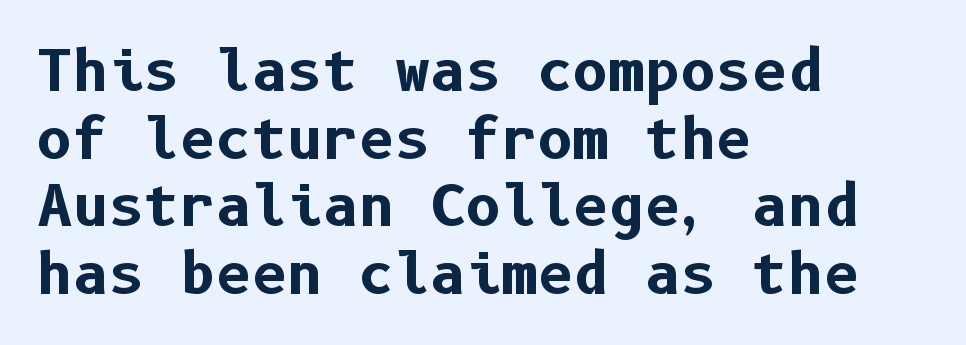
{"serif": "no", "italic": "no", "bold": "yes", "weight": "bold", "width": "normal", "stroke_contrast": "low", "x_height": "medium", "underline": "no", "align": "left", "line_spacing_ratio": 1.23, "letter_spacing": "normal", "letter_spacing_em": 0.0, "glyph_px": 55}
